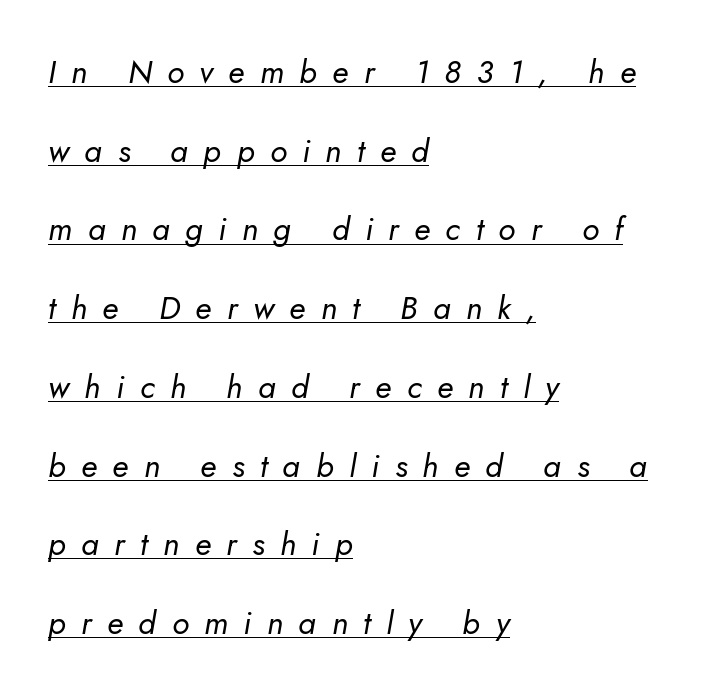
Q: Is the text bold? A: No.
Q: Is the text italic (slanted)? A: Yes, it leans right by about 5 degrees.
Q: Is the text underlined? A: Yes.
Q: How is the paragraph aligned? A: Left-aligned.
Q: Is the spacing between letters normal or unusually wide? A: Unusually wide.
Q: Is the spacing between lines tight, normal or loose? A: Loose.
Q: Width (condensed, normal, or wide)? A: Normal.
Q: Stroke contrast? A: Low.
Q: x-height? A: Small.
Q: Monospaced? A: No.
